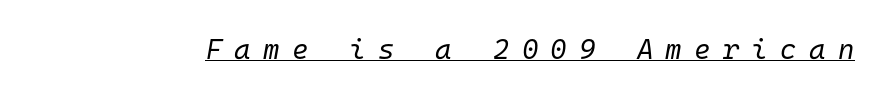
Do the characters align in a grid? Yes, the font is monospaced. Honestly, the underline is the first thing you notice here. Between one letter and the next there's a generous, obvious gap. Emphasis-style slanted type is in use. The font sits on the lighter half of the weight spectrum, regular included.
